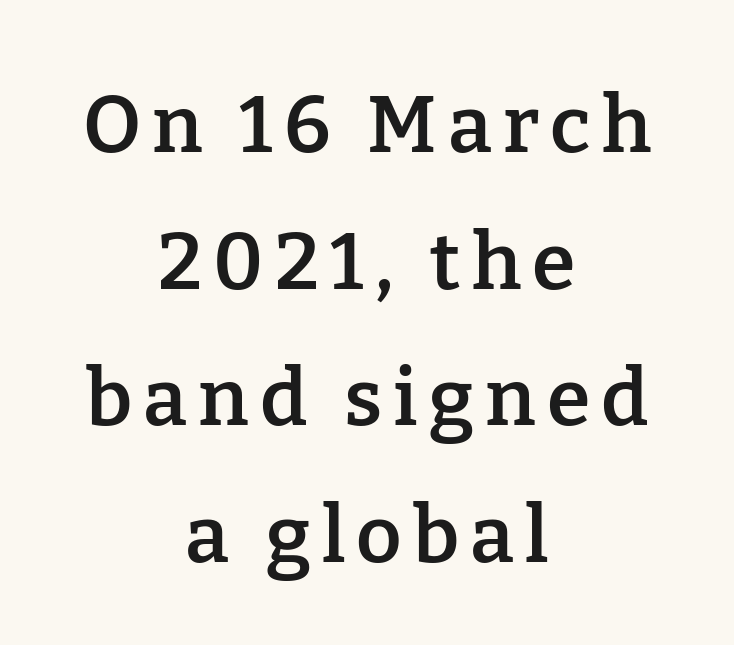
Q: Is the text bold? A: Semi-bold.
Q: Is the text italic (slanted)? A: No, it is upright.
Q: Is the typeface a serif or a sans-serif typeface? A: Serif.
Q: Is the text underlined? A: No.
Q: How is the paragraph aligned? A: Centered.
Q: Width (condensed, normal, or wide)? A: Normal.
Q: Stroke contrast? A: Low.
Q: x-height? A: Medium.
Q: Monospaced? A: No.
